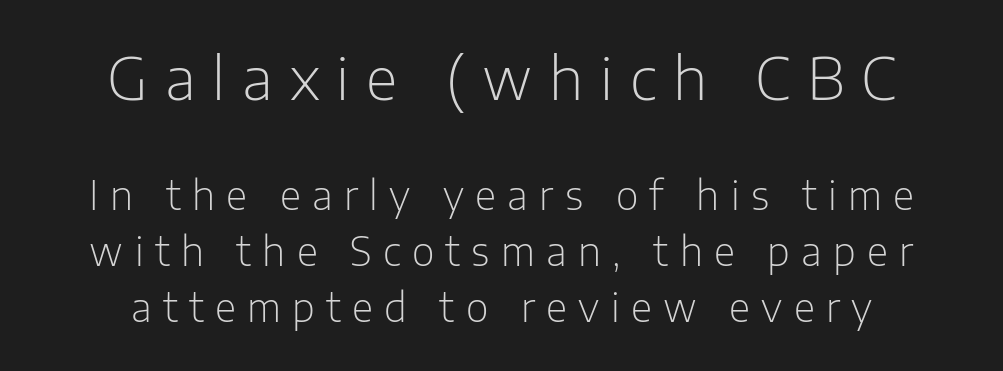
The line-height multiplier appears to be the usual default. Students, note that the glyphs here are deliberately spaced far apart. No feet cap the strokes, marking this as sans-serif type. Ink coverage per letter is moderate at most. Typesetter's note — upper block bumped up in size, lower block left smaller. The typography opts for an upright posture over an oblique one.
